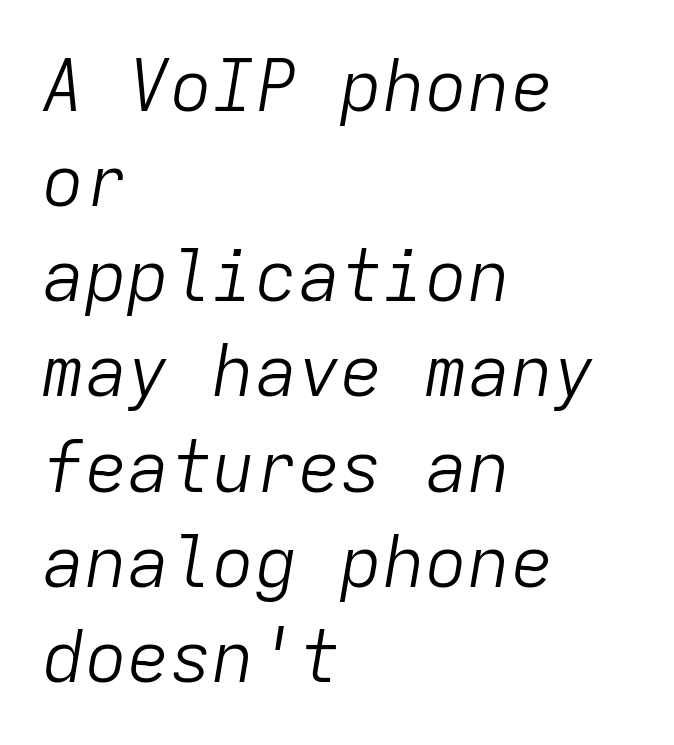
The image shows 71 px light type, italic (leaning right), monospaced; set left-aligned, normal line spacing (1.34x), normal letter spacing, not underlined; low stroke contrast and a medium x-height.
